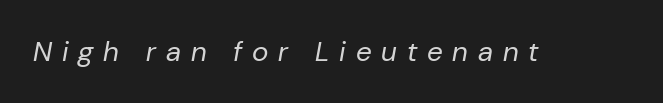
{"italic": "yes", "lean": "right", "slant_degrees": 10, "bold": "no", "weight": "regular", "width": "normal", "stroke_contrast": "low", "x_height": "medium", "monospaced": "no", "underline": "no", "letter_spacing": "wide", "letter_spacing_em": 0.35, "glyph_px": 28}
